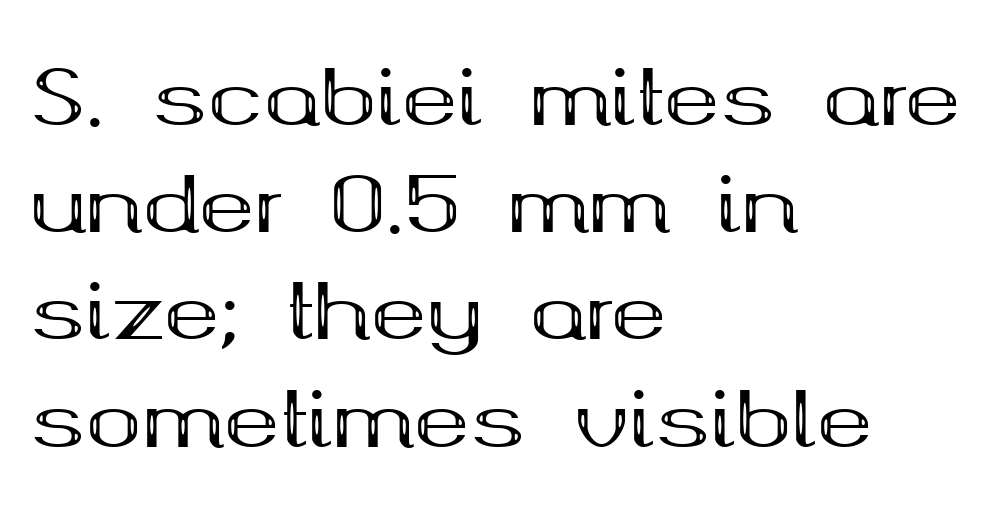
{"serif": "yes", "italic": "no", "bold": "yes", "weight": "bold", "width": "wide", "stroke_contrast": "medium", "x_height": "medium", "monospaced": "no", "underline": "no", "align": "left", "line_spacing": "normal", "line_spacing_ratio": 1.43, "letter_spacing": "normal", "letter_spacing_em": 0.0, "glyph_px": 75}
